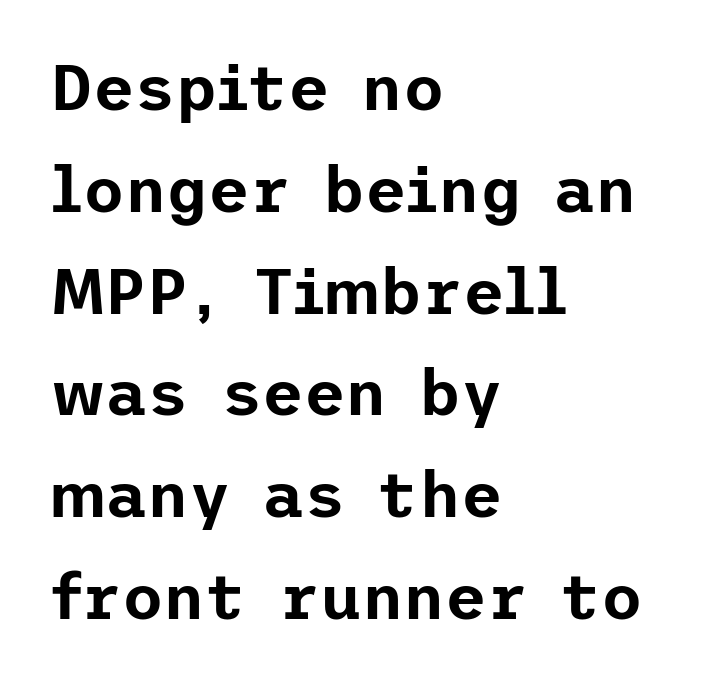
The image shows 64 px sans-serif type, upright; set left-aligned, normal line spacing (1.59x), normal letter spacing, not underlined; low stroke contrast and a medium x-height.
